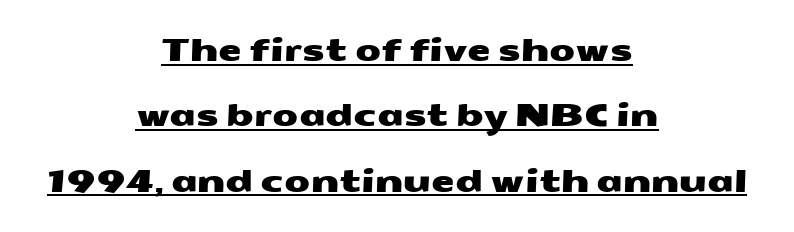
The image shows 30 px wide sans-serif type; set centered, loose line spacing (2.18x), normal letter spacing, underlined; medium stroke contrast and a medium x-height.
